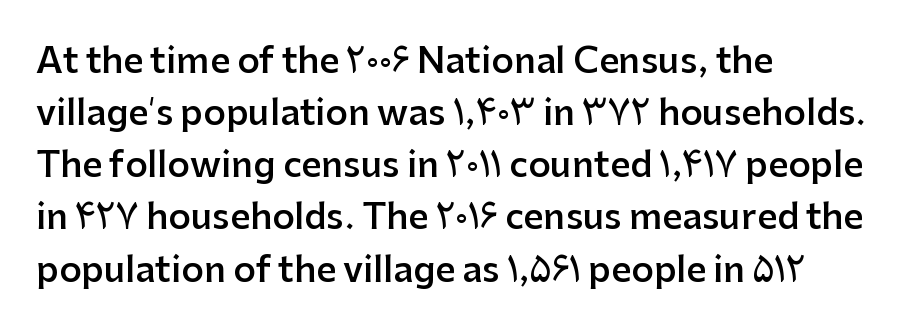
{"serif": "no", "italic": "no", "bold": "semi", "weight": "semibold", "width": "normal", "stroke_contrast": "low", "x_height": "medium", "monospaced": "no", "underline": "no", "align": "left", "line_spacing": "normal", "line_spacing_ratio": 1.49, "letter_spacing": "normal", "letter_spacing_em": 0.0, "glyph_px": 35}
